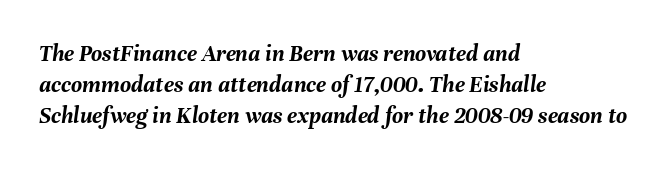
{"italic": "yes", "lean": "right", "slant_degrees": 8, "bold": "yes", "underline": "no", "align": "left", "line_spacing": "normal", "line_spacing_ratio": 1.3, "letter_spacing": "normal", "letter_spacing_em": 0.0, "glyph_px": 24}
